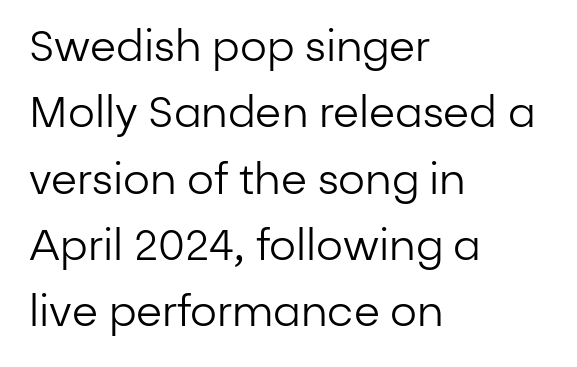
Q: Is the text bold? A: No.
Q: Is the text italic (slanted)? A: No, it is upright.
Q: Is the typeface a serif or a sans-serif typeface? A: Sans-serif.
Q: Is the text underlined? A: No.
Q: How is the paragraph aligned? A: Left-aligned.
Q: Is the spacing between letters normal or unusually wide? A: Normal.
Q: Is the spacing between lines tight, normal or loose? A: Normal.
Q: Width (condensed, normal, or wide)? A: Normal.
Q: Stroke contrast? A: Low.
Q: x-height? A: Medium.
Q: Monospaced? A: No.
